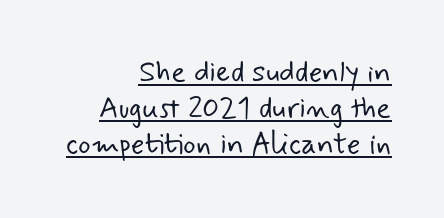
Q: Is the text bold? A: No.
Q: Is the typeface a serif or a sans-serif typeface? A: Sans-serif.
Q: Is the text underlined? A: Yes.
Q: How is the paragraph aligned? A: Right-aligned.
Q: Is the spacing between letters normal or unusually wide? A: Normal.
Q: Width (condensed, normal, or wide)? A: Normal.
Q: Stroke contrast? A: Low.
Q: x-height? A: Small.
Q: Monospaced? A: No.
